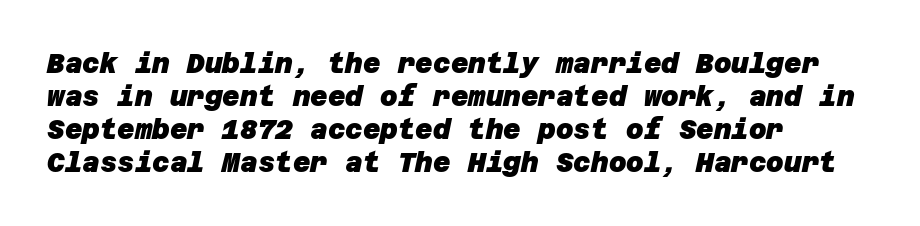
The typesetter chose a ragged-right arrangement here. Quick note: underline off. Here the glyphs are tracked normally, forming tight word shapes. On the weight axis this lands at bold, roughly 700.
